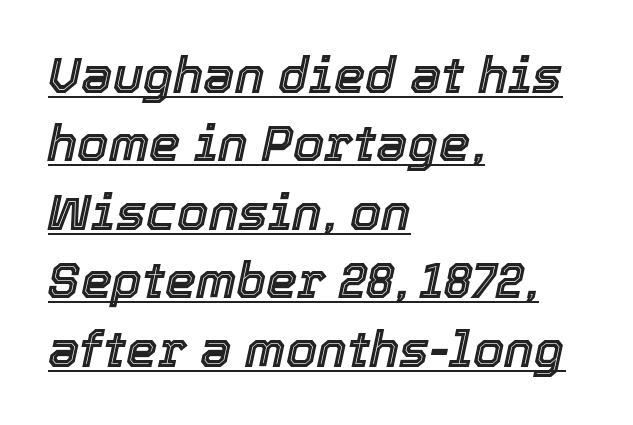
Designer's note — italics engaged. Characters follow at the spacing the type designer built in. The typesetter has applied underlining to the passage shown. The rendering anchors every line to the left-hand side. This sample has the flowing, uneven cadence of proportional lettering.
